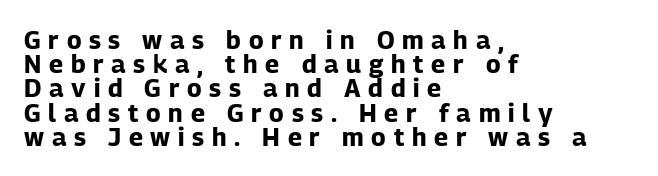
Q: Is the text bold? A: Yes.
Q: Is the text italic (slanted)? A: No, it is upright.
Q: Is the text underlined? A: No.
Q: How is the paragraph aligned? A: Left-aligned.
Q: Is the spacing between letters normal or unusually wide? A: Unusually wide.
Q: Is the spacing between lines tight, normal or loose? A: Tight.
